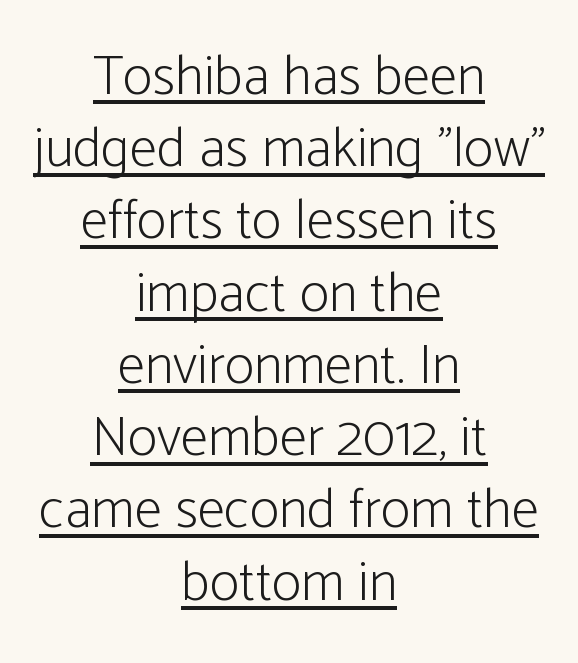
The image shows 56 px light, condensed sans-serif type, upright; set centered, normal line spacing (1.29x), normal letter spacing, underlined; low stroke contrast and a medium x-height.
